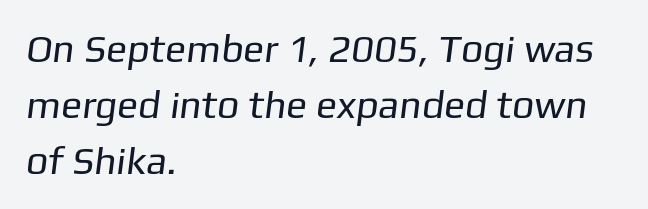
{"serif": "no", "bold": "no", "weight": "regular", "width": "normal", "stroke_contrast": "low", "x_height": "medium", "monospaced": "no", "underline": "no", "align": "left", "line_spacing": "normal", "line_spacing_ratio": 1.44, "letter_spacing": "normal", "letter_spacing_em": 0.0, "glyph_px": 39}
